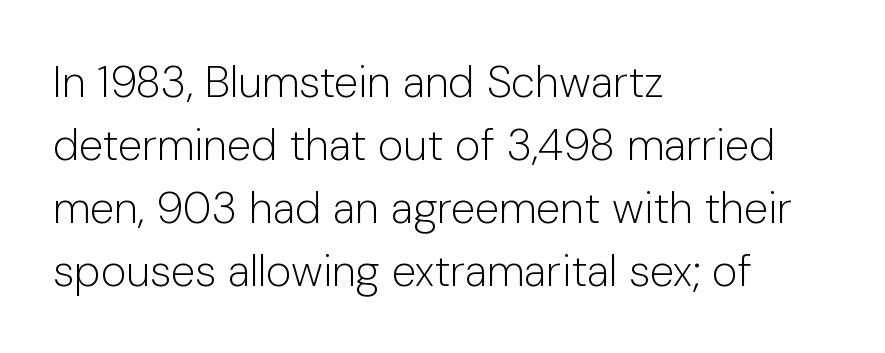
The letters advance in unequal steps, a hallmark of proportional type. The zone under the glyphs is completely vacant. The space between consecutive lines is moderate. The letters sit at their default tracking, neither squeezed nor spread. One-word summary of the alignment: left.
